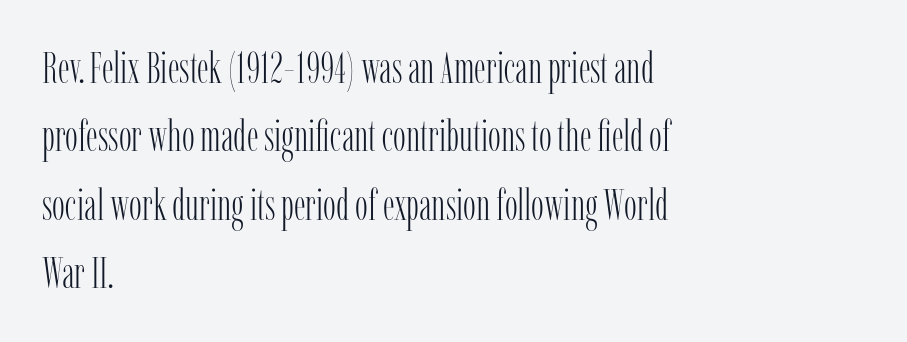
The image shows 43 px light, condensed serif type, upright; set left-aligned, normal line spacing (1.59x), normal letter spacing, not underlined; low stroke contrast and a medium x-height.
